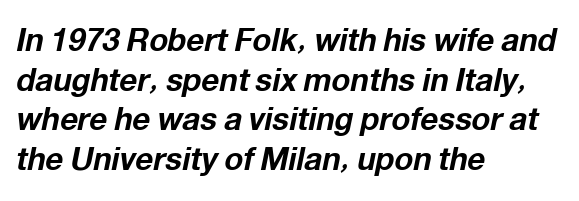
Descenders hang freely into open space. Do the characters align in a grid? No, the font is proportional. Normally led — the rows are evenly, conventionally spaced. All the whitespace from short lines collects on the right.
